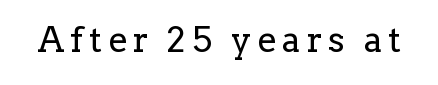
The image shows 35 px regular-weight serif type, upright; set not underlined; low stroke contrast and a medium x-height.
